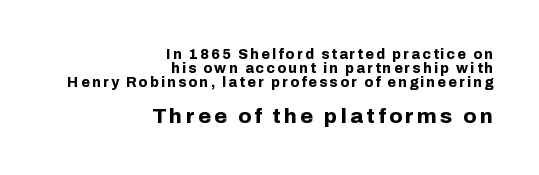
{"italic": "no", "bold": "yes", "underline": "no", "align": "right", "line_spacing": "tight", "line_spacing_ratio": 0.99, "larger_block": "second", "size_ratio": 1.5, "glyph_px": 21}
